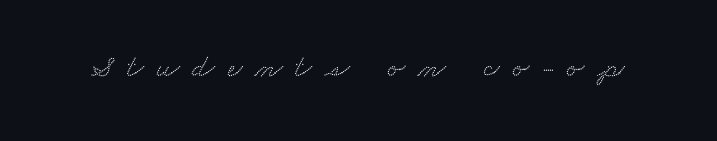
Q: Is the typeface a serif or a sans-serif typeface? A: Serif.
Q: Is the text underlined? A: No.
Q: Is the spacing between letters normal or unusually wide? A: Unusually wide.
Q: Width (condensed, normal, or wide)? A: Wide.
Q: Stroke contrast? A: Low.
Q: x-height? A: Small.
Q: Monospaced? A: No.
